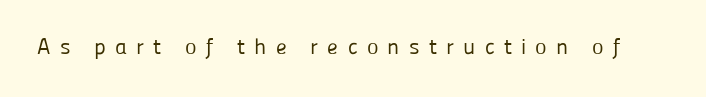
The image shows 22 px text type, upright; set unusually wide letter spacing (+0.42 em), not underlined.
